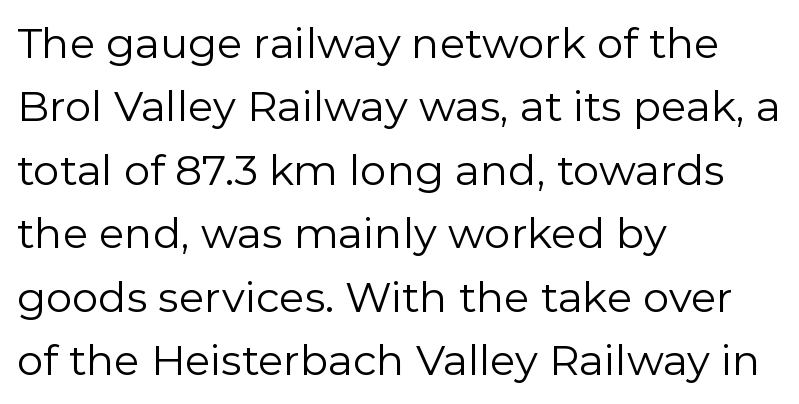
On a weight scale, this lands at 450 or below. Classification — sans serif. Do the characters align in a grid? No, the font is proportional. A bare baseline throughout the passage. This sample uses plain, unmodified letter spacing. All the whitespace from short lines collects on the right.
